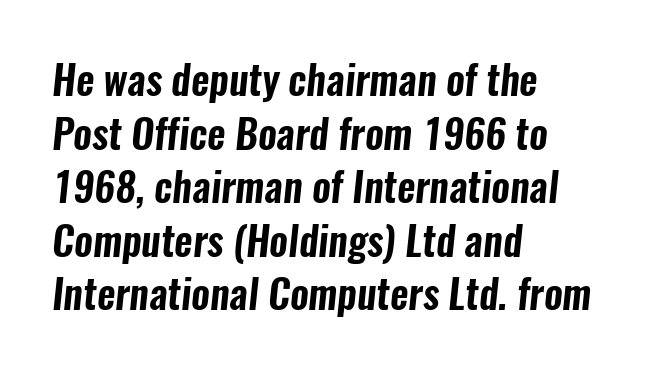
The image shows 40 px condensed sans-serif type; set left-aligned, normal line spacing (1.34x), normal letter spacing, not underlined; low stroke contrast and a medium x-height.
